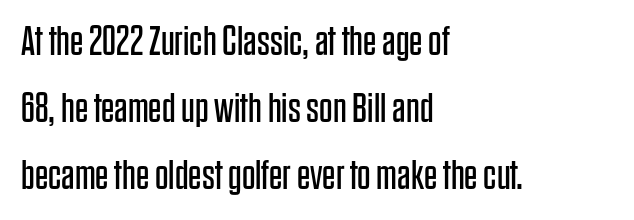
The image shows 42 px regular-weight, condensed sans-serif type, upright; set left-aligned, normal line spacing (1.6x), normal letter spacing, not underlined; low stroke contrast and a large x-height.
